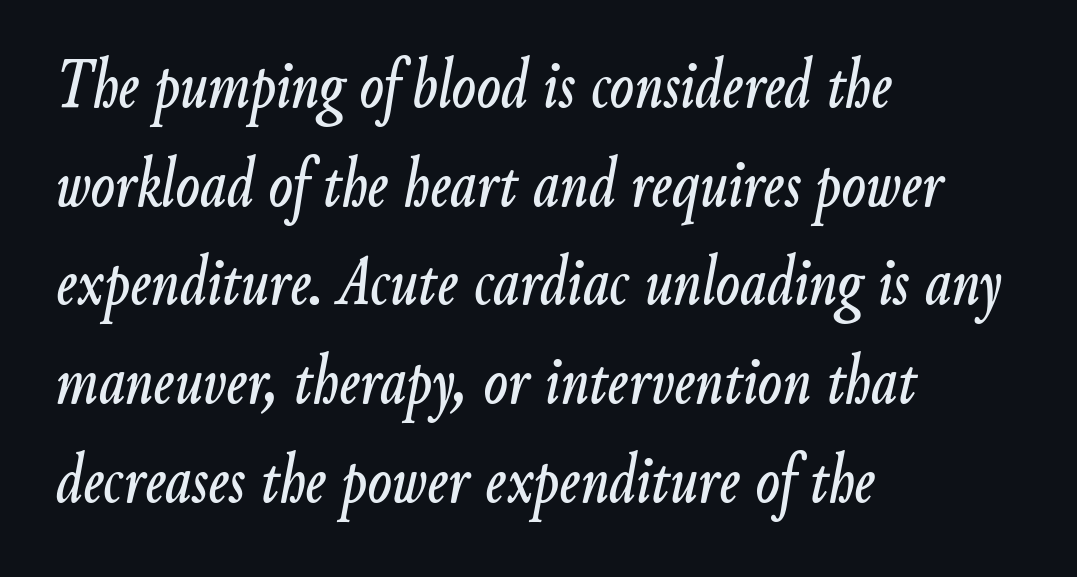
{"italic": "yes", "lean": "right", "slant_degrees": 9, "width": "condensed", "stroke_contrast": "low", "x_height": "small", "monospaced": "no", "underline": "no", "align": "left", "line_spacing": "normal", "line_spacing_ratio": 1.39, "letter_spacing": "normal", "letter_spacing_em": 0.0, "glyph_px": 71}
